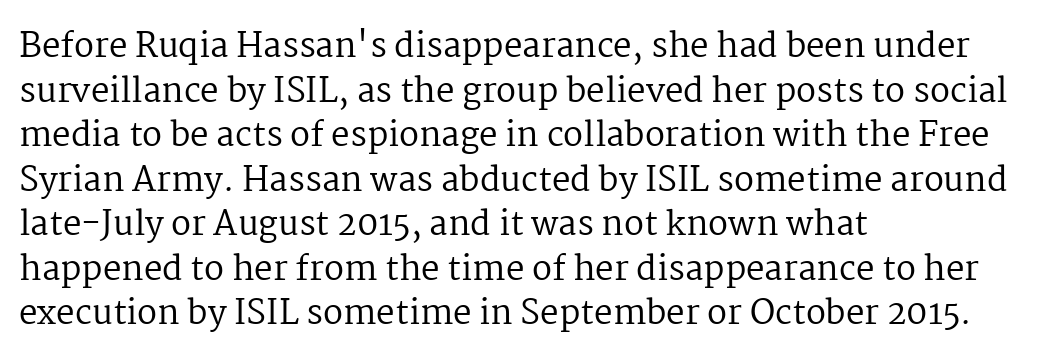
The image shows 33 px regular-weight serif type, upright; set left-aligned, normal line spacing (1.35x), normal letter spacing, not underlined; medium stroke contrast and a medium x-height.
